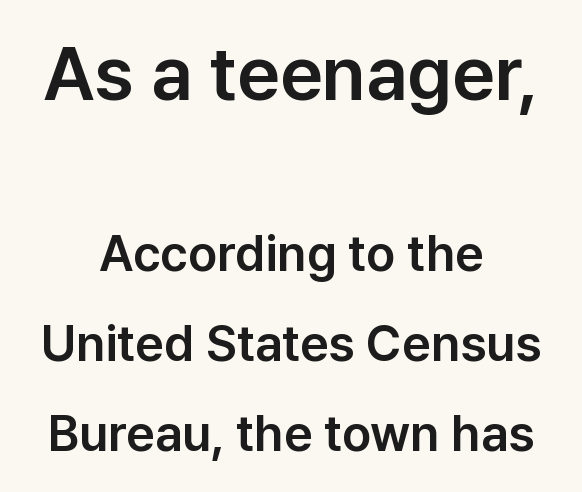
Q: Is the text italic (slanted)? A: No, it is upright.
Q: Is the typeface a serif or a sans-serif typeface? A: Sans-serif.
Q: Is the text underlined? A: No.
Q: How is the paragraph aligned? A: Centered.
Q: Is the spacing between letters normal or unusually wide? A: Normal.
Q: Which block of text is set in a larger size, the first (top) or the second (bottom)? A: The first (top) one.
Q: Width (condensed, normal, or wide)? A: Normal.
Q: Stroke contrast? A: Low.
Q: x-height? A: Medium.
Q: Monospaced? A: No.
